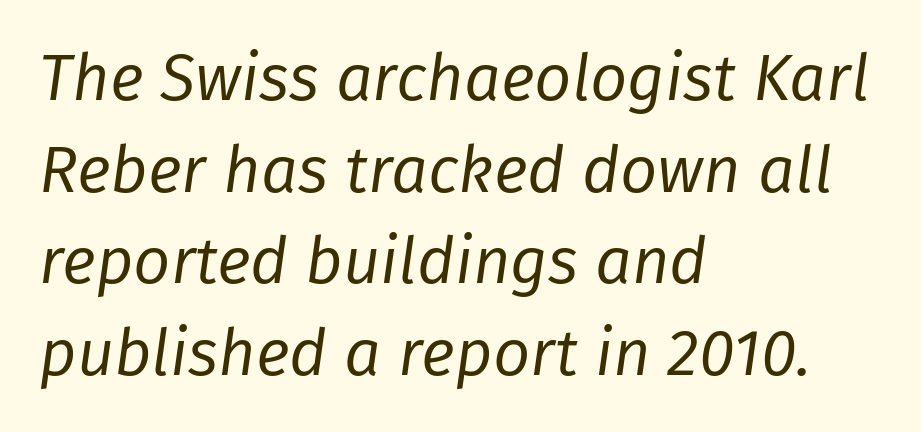
{"italic": "yes", "lean": "right", "slant_degrees": 8, "bold": "no", "weight": "regular", "width": "normal", "stroke_contrast": "low", "x_height": "medium", "monospaced": "no", "underline": "no", "align": "left", "line_spacing": "normal", "line_spacing_ratio": 1.41, "letter_spacing": "normal", "letter_spacing_em": 0.0, "glyph_px": 65}
